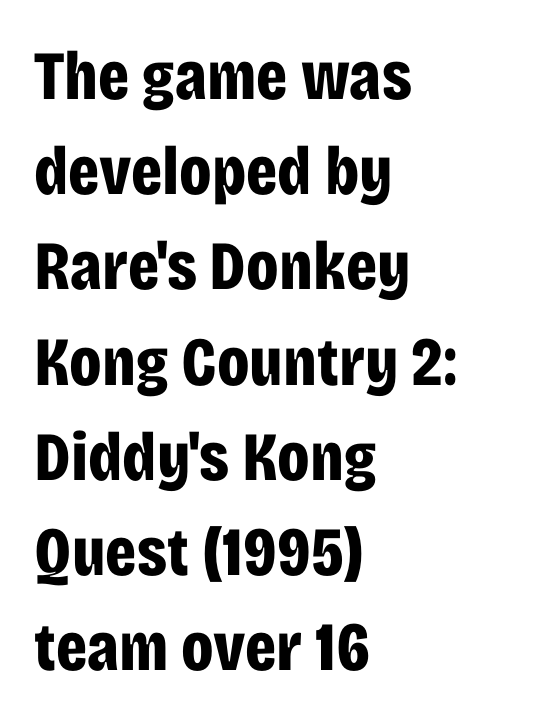
The image shows 69 px bold, condensed sans-serif type, upright; set left-aligned, normal line spacing (1.38x), normal letter spacing, not underlined; low stroke contrast and a large x-height.
